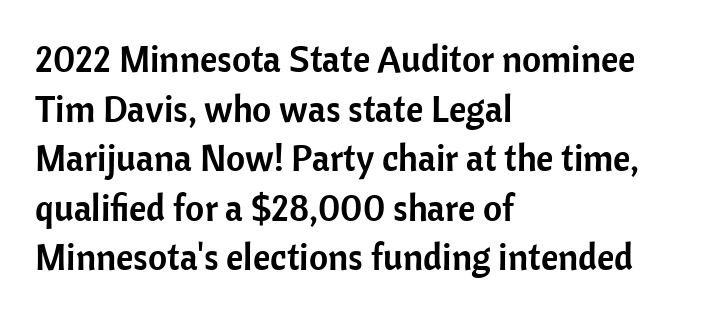
Examine the stroke ends and you'll find no serifs. Caption: standard tracking, unaltered. The ragged edge is on the right, which tells us the setting is flush left. Is there any slant? The stems are plumb. Regarding leading, the lines here are spaced in the standard way.
